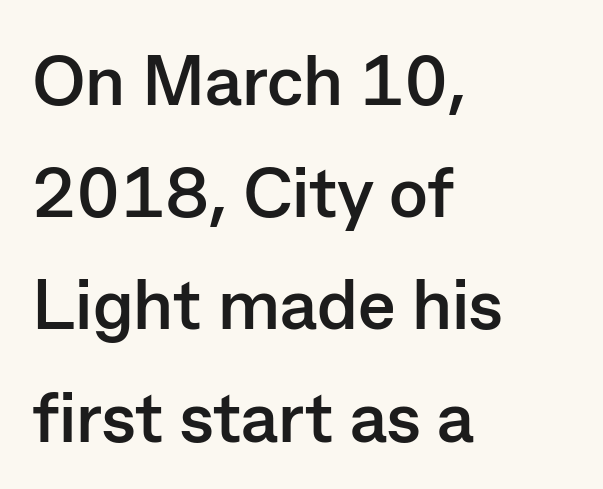
Q: Is the text bold? A: Yes.
Q: Is the text italic (slanted)? A: No, it is upright.
Q: Is the typeface a serif or a sans-serif typeface? A: Sans-serif.
Q: Is the text underlined? A: No.
Q: How is the paragraph aligned? A: Left-aligned.
Q: Is the spacing between letters normal or unusually wide? A: Normal.
Q: Is the spacing between lines tight, normal or loose? A: Normal.
Q: Width (condensed, normal, or wide)? A: Normal.
Q: Stroke contrast? A: Low.
Q: x-height? A: Medium.
Q: Monospaced? A: No.
